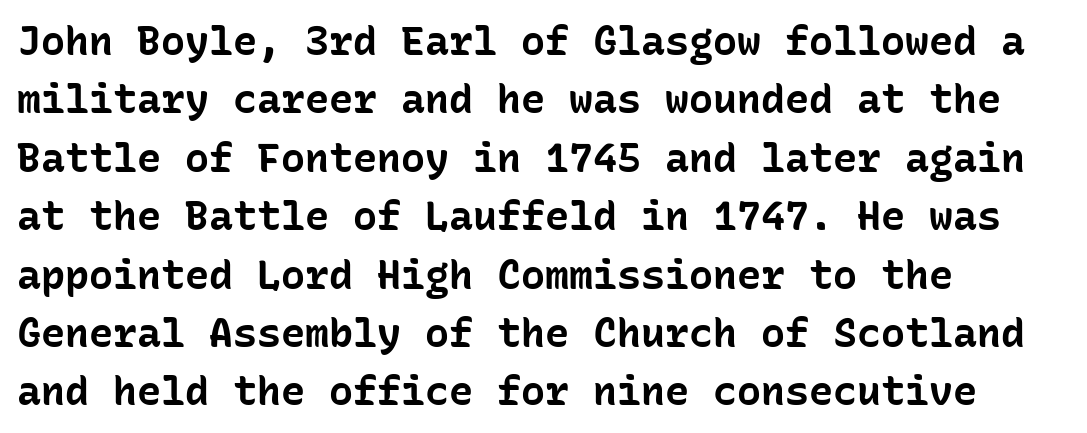
Notice how the stems are strictly vertical — no italics here. Each letter, wide or thin by design, is forced into the same width here. Stroke thickness is high; the sample reads as a true bold. This block has exactly the height ordinary leading produces. Is the block centered? No — it sits flush against the left margin. The space beneath each line is pristine and unruled.
